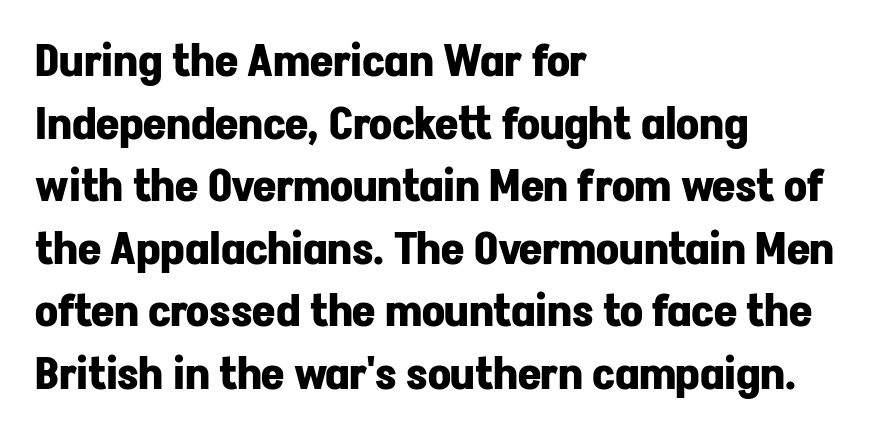
This block has exactly the height ordinary leading produces. Typesetter's note: full bold, strokes at maximum text heaviness. The paragraph has a hard left edge and a soft right edge. Every character sits straight up, as roman type does. Serif or sans? Sans — the stroke terminals are bare.
